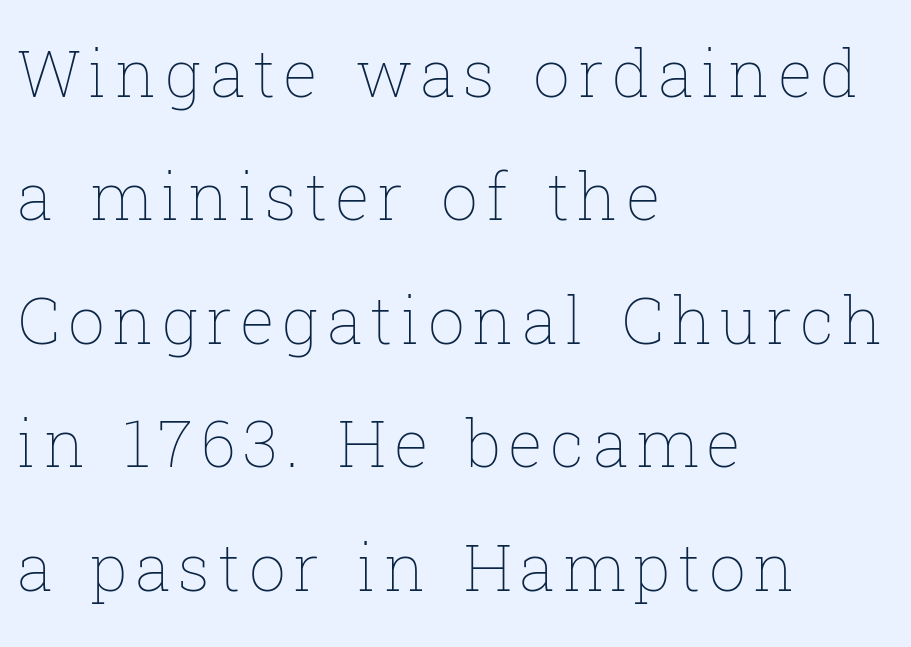
{"italic": "no", "bold": "no", "weight": "thin", "width": "normal", "stroke_contrast": "low", "x_height": "medium", "monospaced": "no", "underline": "no", "align": "left", "line_spacing": "loose", "line_spacing_ratio": 1.9, "glyph_px": 65}
